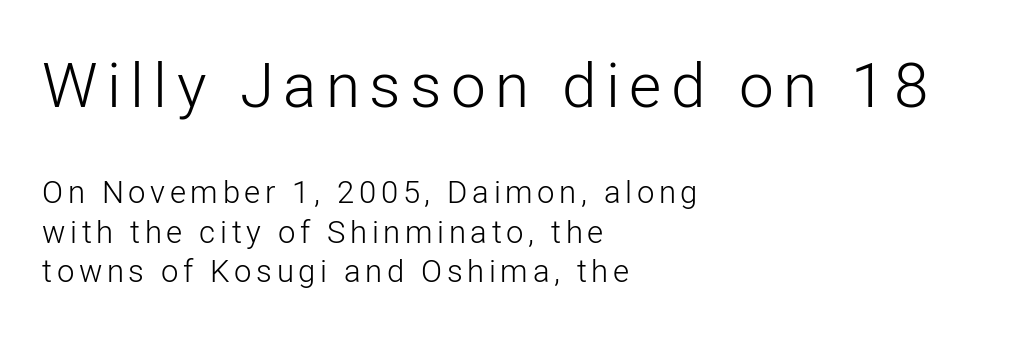
{"serif": "no", "italic": "no", "bold": "no", "weight": "light", "width": "normal", "stroke_contrast": "low", "x_height": "medium", "monospaced": "no", "underline": "no", "align": "left", "line_spacing": "normal", "line_spacing_ratio": 1.27, "larger_block": "first", "size_ratio": 2.0, "glyph_px": 62}
